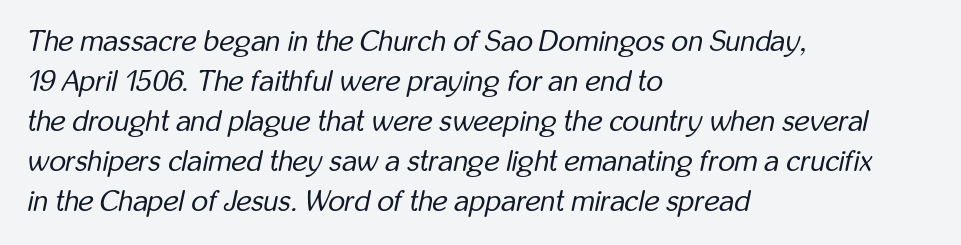
Q: Is the text bold? A: No.
Q: Is the text italic (slanted)? A: Yes, it leans right by about 12 degrees.
Q: Is the text underlined? A: No.
Q: How is the paragraph aligned? A: Left-aligned.
Q: Is the spacing between letters normal or unusually wide? A: Normal.
Q: Is the spacing between lines tight, normal or loose? A: Normal.
Q: Width (condensed, normal, or wide)? A: Condensed.
Q: Stroke contrast? A: Low.
Q: x-height? A: Medium.
Q: Monospaced? A: No.
